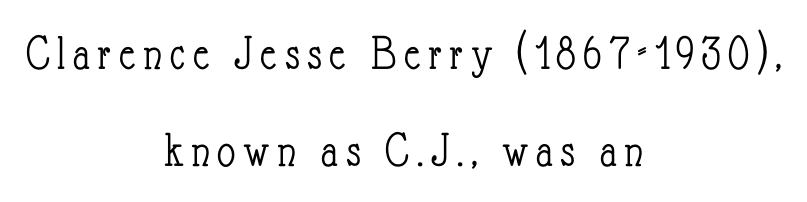
{"italic": "no", "bold": "no", "weight": "light", "width": "condensed", "stroke_contrast": "low", "x_height": "small", "monospaced": "no", "underline": "no", "align": "center", "line_spacing": "loose", "line_spacing_ratio": 1.95, "glyph_px": 50}
